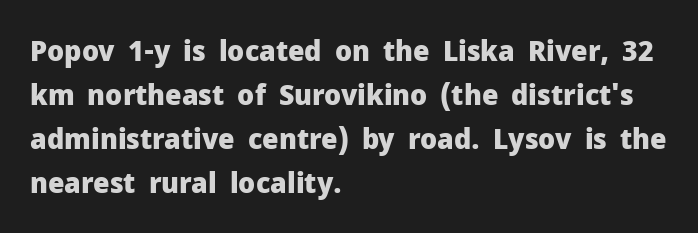
{"serif": "no", "italic": "no", "bold": "yes", "weight": "heavy", "width": "normal", "stroke_contrast": "low", "x_height": "medium", "monospaced": "no", "underline": "no", "align": "left", "line_spacing": "normal", "line_spacing_ratio": 1.52, "letter_spacing": "normal", "letter_spacing_em": 0.0, "glyph_px": 29}
